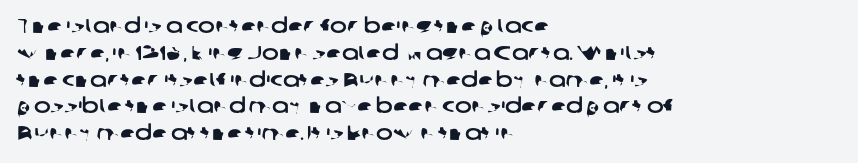
Summary of vertical rhythm: regular, with standard interline spacing. Descender tails drop into unmarked territory. The horizontal fit of the characters is conventional and even. Leftover space on each line is placed entirely after the last word.
